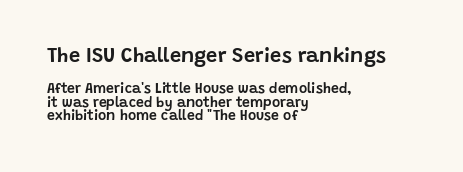
{"italic": "no", "underline": "no", "align": "left", "line_spacing": "tight", "line_spacing_ratio": 0.96, "letter_spacing": "normal", "letter_spacing_em": 0.0, "larger_block": "first", "size_ratio": 1.43, "glyph_px": 20}
